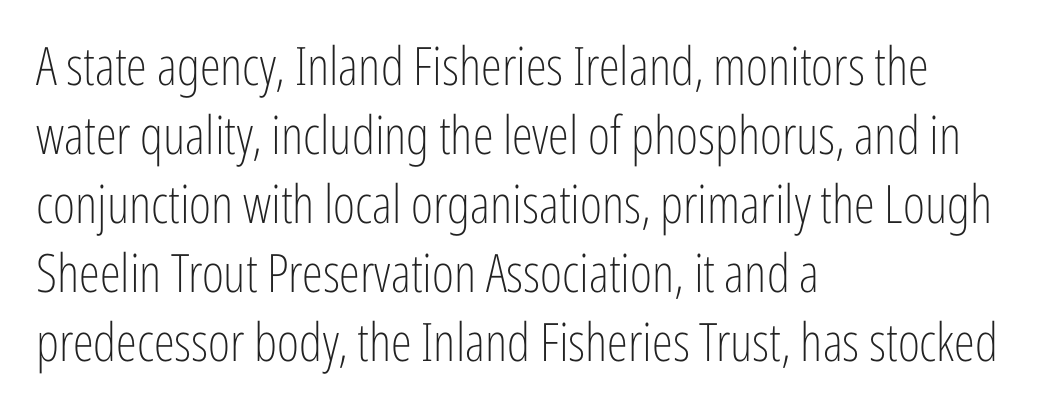
{"serif": "no", "italic": "no", "bold": "no", "weight": "light", "width": "condensed", "stroke_contrast": "low", "x_height": "medium", "monospaced": "no", "underline": "no", "align": "left", "line_spacing": "normal", "line_spacing_ratio": 1.3, "letter_spacing": "normal", "letter_spacing_em": 0.0, "glyph_px": 53}
